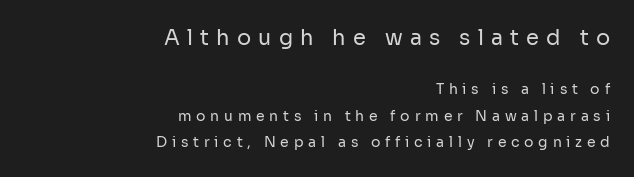
{"italic": "no", "bold": "no", "underline": "no", "align": "right", "line_spacing_ratio": 1.89, "letter_spacing": "wide", "letter_spacing_em": 0.34, "larger_block": "first", "size_ratio": 1.5, "glyph_px": 21}
